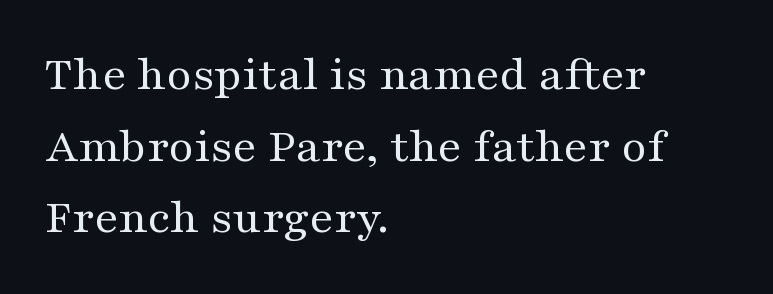
Q: Is the text bold? A: No.
Q: Is the text italic (slanted)? A: No, it is upright.
Q: Is the typeface a serif or a sans-serif typeface? A: Serif.
Q: Is the text underlined? A: No.
Q: How is the paragraph aligned? A: Left-aligned.
Q: Is the spacing between letters normal or unusually wide? A: Normal.
Q: Is the spacing between lines tight, normal or loose? A: Normal.
Q: Width (condensed, normal, or wide)? A: Wide.
Q: Stroke contrast? A: Medium.
Q: x-height? A: Medium.
Q: Monospaced? A: No.
